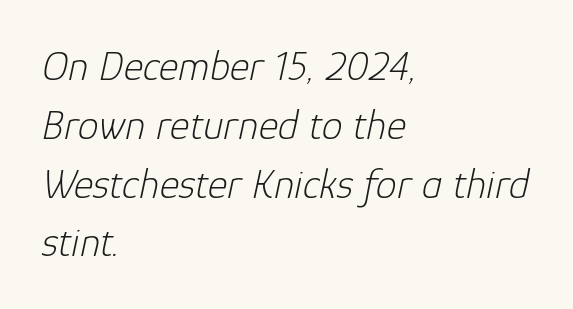
{"italic": "yes", "lean": "right", "slant_degrees": 12, "bold": "no", "weight": "light", "width": "normal", "stroke_contrast": "low", "x_height": "medium", "monospaced": "no", "underline": "no", "align": "left", "line_spacing": "normal", "line_spacing_ratio": 1.4, "letter_spacing": "normal", "letter_spacing_em": 0.0, "glyph_px": 42}
